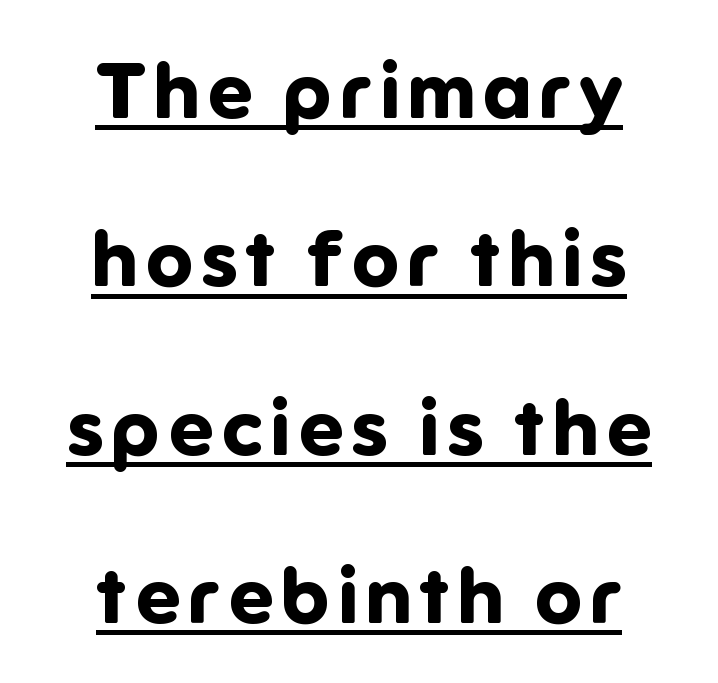
Q: Is the text bold? A: Yes.
Q: Is the text italic (slanted)? A: No, it is upright.
Q: Is the typeface a serif or a sans-serif typeface? A: Sans-serif.
Q: Is the text underlined? A: Yes.
Q: How is the paragraph aligned? A: Centered.
Q: Is the spacing between lines tight, normal or loose? A: Loose.
Q: Width (condensed, normal, or wide)? A: Normal.
Q: Stroke contrast? A: Low.
Q: x-height? A: Medium.
Q: Monospaced? A: No.
